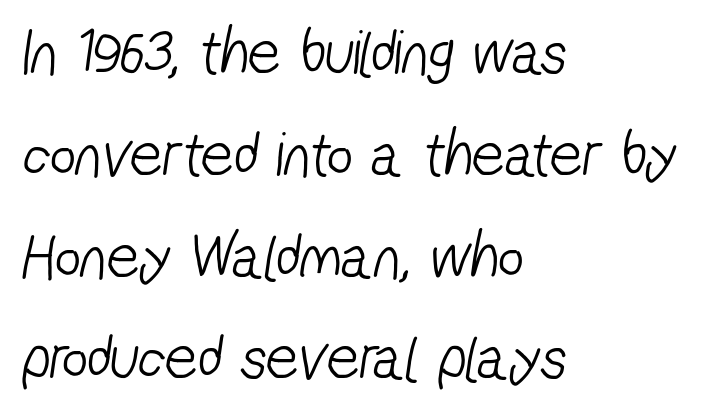
{"serif": "no", "bold": "no", "weight": "light", "width": "condensed", "stroke_contrast": "low", "x_height": "medium", "monospaced": "no", "underline": "no", "align": "left", "line_spacing": "normal", "line_spacing_ratio": 1.59, "letter_spacing": "normal", "letter_spacing_em": 0.0, "glyph_px": 64}
